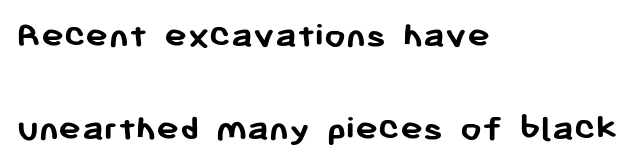
Q: Is the text bold? A: Yes.
Q: Is the text italic (slanted)? A: No, it is upright.
Q: Is the typeface a serif or a sans-serif typeface? A: Sans-serif.
Q: Is the text underlined? A: No.
Q: How is the paragraph aligned? A: Left-aligned.
Q: Is the spacing between letters normal or unusually wide? A: Normal.
Q: Is the spacing between lines tight, normal or loose? A: Loose.
Q: Width (condensed, normal, or wide)? A: Normal.
Q: Stroke contrast? A: Low.
Q: x-height? A: Medium.
Q: Monospaced? A: No.
